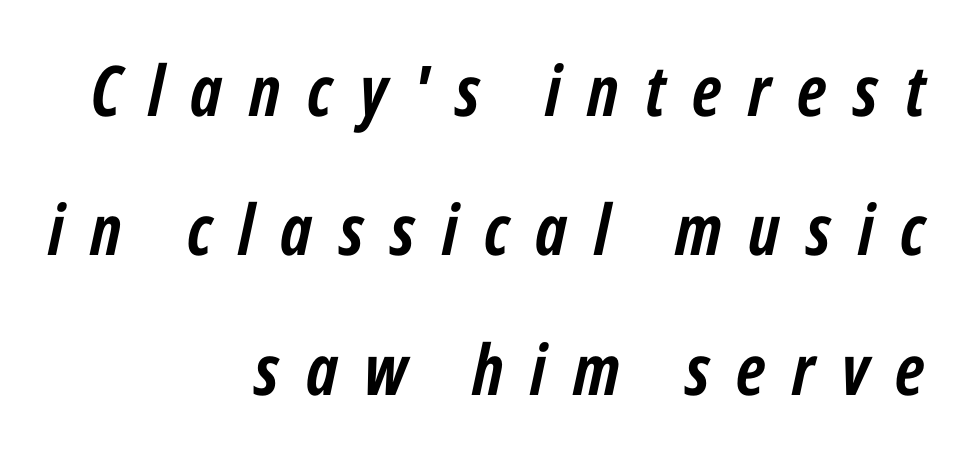
A great deal of white space separates one row of letters from the next. Typeset ragged left — the right edge is the straight one. Substantial extra tracking has been applied to these lines. Looks like regular typesetting: each glyph gets only the width it needs.
